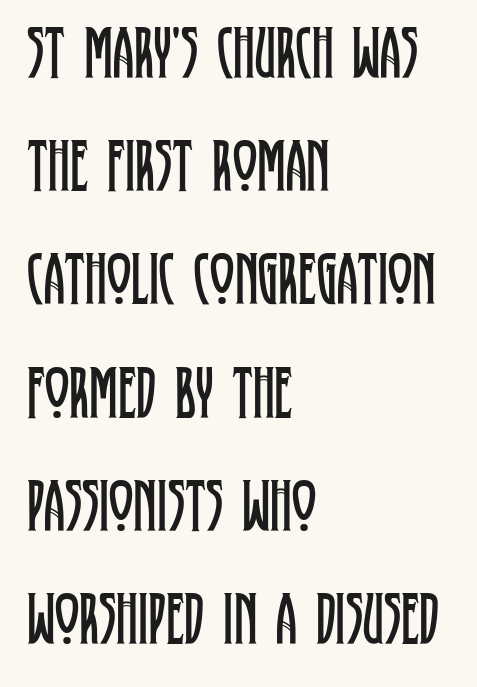
The horizontal fit of the characters is conventional and even. The strip under each line holds only bare page. The letters stand upright; this is a roman face. This sample uses a serif face. Vertical spacing — default.
